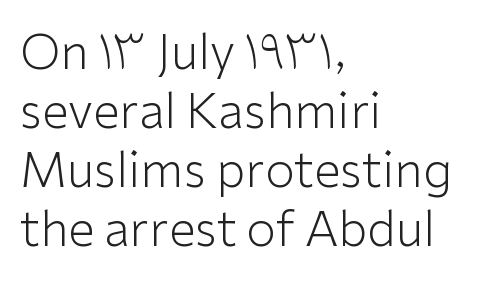
The image shows 48 px light sans-serif type, upright; set left-aligned, line spacing 1.23x, normal letter spacing, not underlined; low stroke contrast and a medium x-height.
